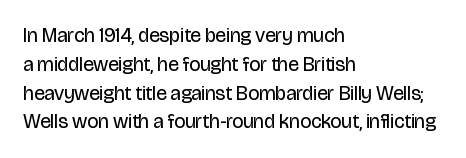
Vertical strokes here are truly vertical. The typesetting does not lean heavy: it is not bold. These lines keep a tight, regular rhythm from letter to letter. Anything drawn beneath the words? Only blank space. The designer left line spacing at the default. Caption: multi-line text, flush left, ragged right.
